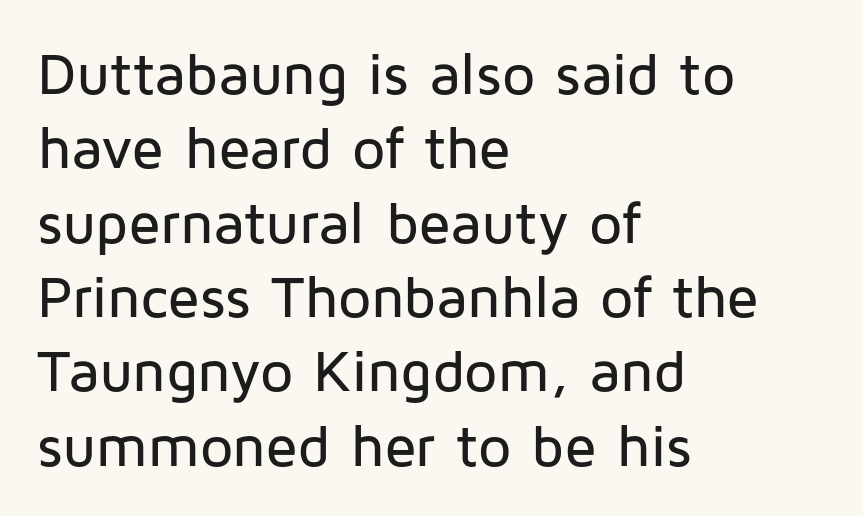
Q: Is the text italic (slanted)? A: No, it is upright.
Q: Is the typeface a serif or a sans-serif typeface? A: Sans-serif.
Q: Is the text underlined? A: No.
Q: How is the paragraph aligned? A: Left-aligned.
Q: Is the spacing between letters normal or unusually wide? A: Normal.
Q: Is the spacing between lines tight, normal or loose? A: Normal.
Q: Width (condensed, normal, or wide)? A: Normal.
Q: Stroke contrast? A: Low.
Q: x-height? A: Medium.
Q: Monospaced? A: No.
